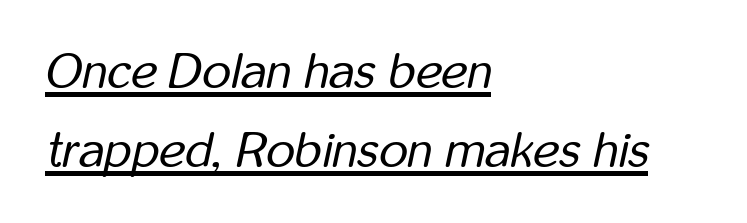
Proportional: the letters do not fall into vertical columns. The lines are quadded left. Regarding leading, the lines here are spaced in the standard way. Honestly, the letter spacing is just normal — you wouldn't notice it. A typographer would call this underscored text. Is this a heavy cut? Hardly; it is regular or lighter.
